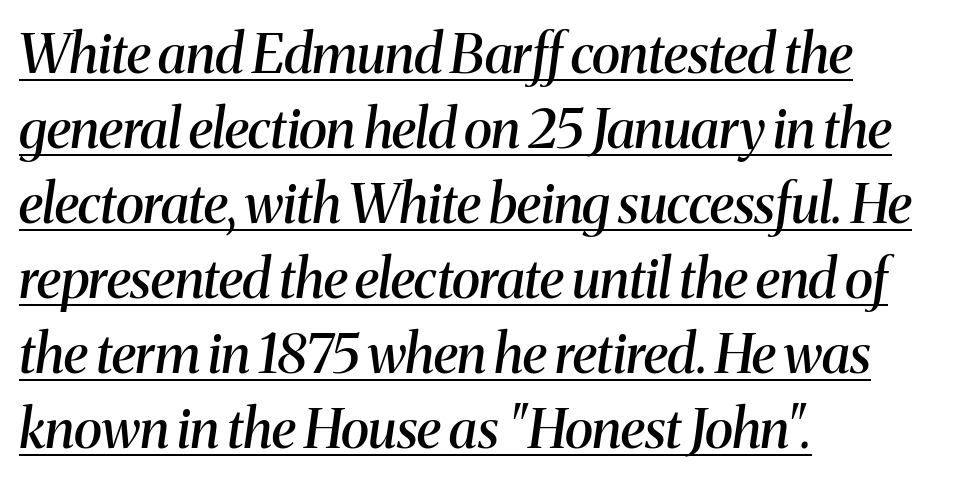
A typesetter would label this face a serif. Characters follow at the spacing the type designer built in. Decoration check: the copy is underlined. The rendering uses natural spacing where letterforms have individual widths. Observe the lean: these are italic letterforms. Caption: multi-line text, flush left, ragged right.
